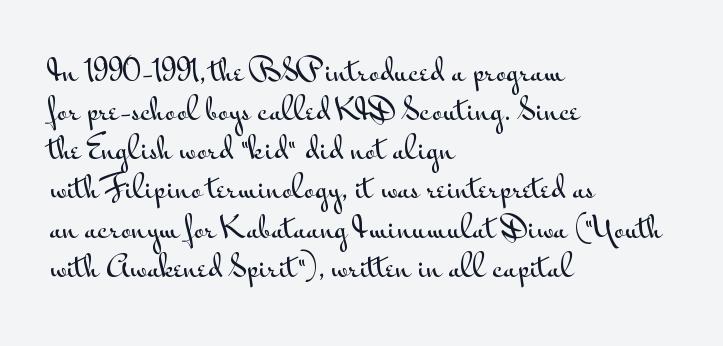
The image shows 29 px wide sans-serif type; set left-aligned, normal line spacing (1.35x), normal letter spacing, not underlined; medium stroke contrast and a small x-height.
